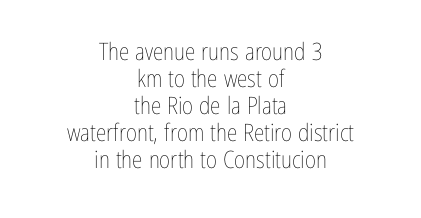
{"italic": "no", "bold": "no", "underline": "no", "align": "center", "line_spacing": "tight", "line_spacing_ratio": 1.13, "letter_spacing": "normal", "letter_spacing_em": 0.0, "glyph_px": 24}
